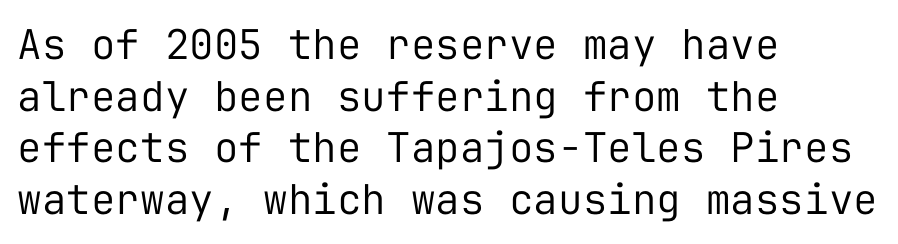
Q: Is the text bold? A: No.
Q: Is the text italic (slanted)? A: No, it is upright.
Q: Is the typeface a serif or a sans-serif typeface? A: Sans-serif.
Q: Is the text underlined? A: No.
Q: How is the paragraph aligned? A: Left-aligned.
Q: Is the spacing between letters normal or unusually wide? A: Normal.
Q: Is the spacing between lines tight, normal or loose? A: Normal.
Q: Width (condensed, normal, or wide)? A: Normal.
Q: Stroke contrast? A: Low.
Q: x-height? A: Medium.
Q: Monospaced? A: Yes.
